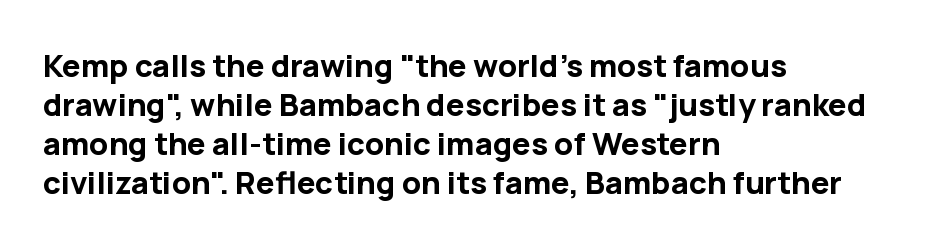
The image shows 31 px bold sans-serif type, upright; set left-aligned, normal line spacing (1.26x), normal letter spacing, not underlined; low stroke contrast and a medium x-height.
